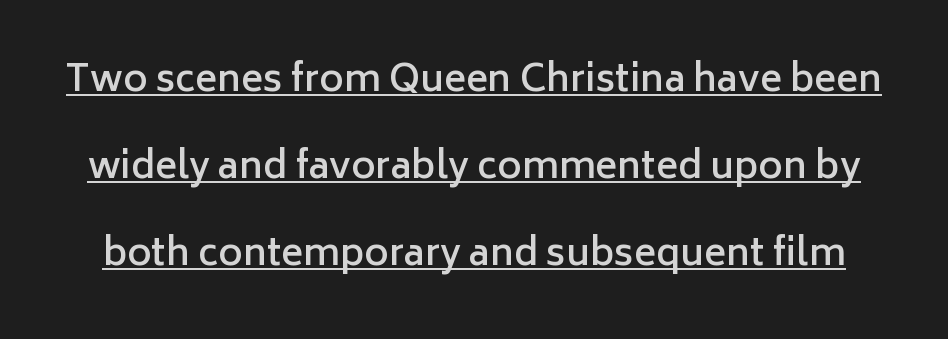
{"serif": "no", "italic": "no", "bold": "semi", "weight": "semibold", "width": "normal", "stroke_contrast": "low", "x_height": "medium", "monospaced": "no", "underline": "yes", "line_spacing": "loose", "line_spacing_ratio": 2.35, "letter_spacing": "normal", "letter_spacing_em": 0.0, "glyph_px": 37}
